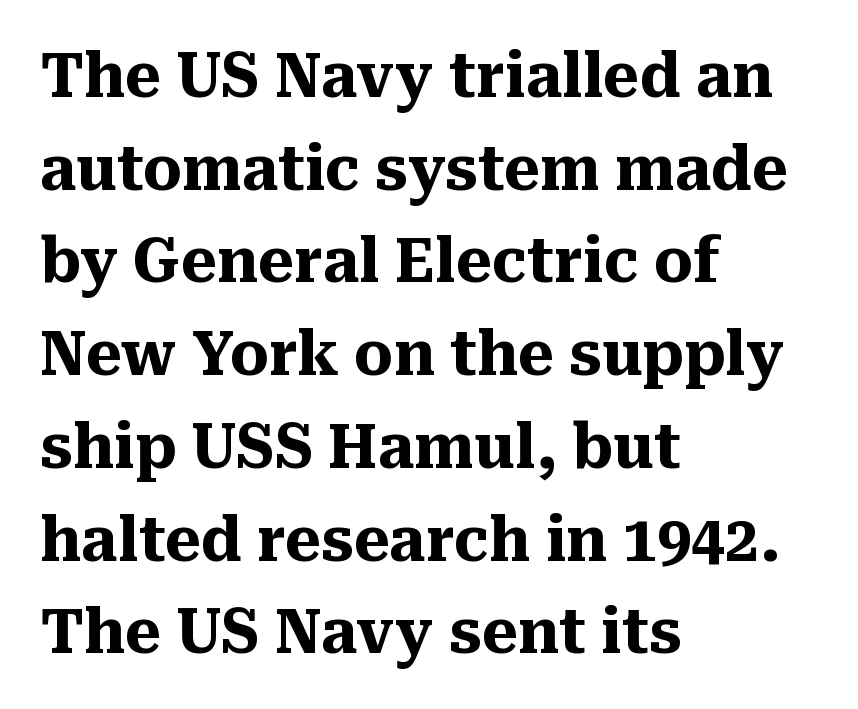
Q: Is the text bold? A: Yes.
Q: Is the text italic (slanted)? A: No, it is upright.
Q: Is the typeface a serif or a sans-serif typeface? A: Serif.
Q: Is the text underlined? A: No.
Q: How is the paragraph aligned? A: Left-aligned.
Q: Is the spacing between letters normal or unusually wide? A: Normal.
Q: Is the spacing between lines tight, normal or loose? A: Normal.
Q: Width (condensed, normal, or wide)? A: Normal.
Q: Stroke contrast? A: Medium.
Q: x-height? A: Medium.
Q: Monospaced? A: No.
